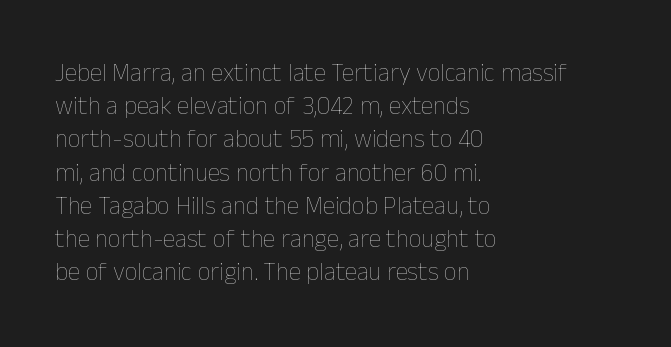
The image shows 25 px text type, upright; set left-aligned, normal line spacing (1.33x), normal letter spacing, not underlined.
